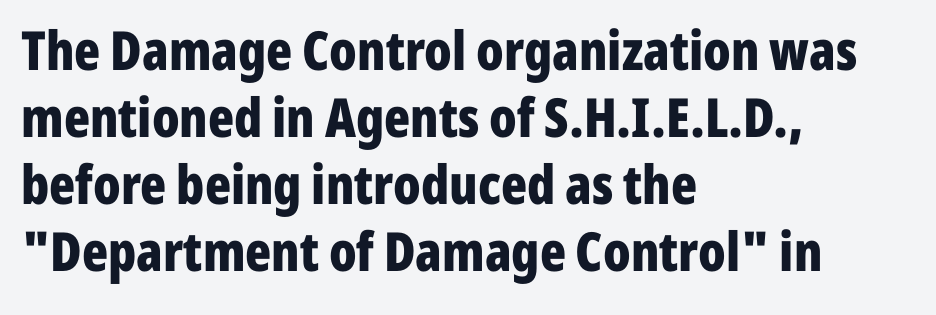
{"serif": "no", "italic": "no", "bold": "yes", "weight": "bold", "width": "condensed", "stroke_contrast": "low", "x_height": "medium", "monospaced": "no", "underline": "no", "align": "left", "line_spacing_ratio": 1.24, "letter_spacing": "normal", "letter_spacing_em": 0.0, "glyph_px": 54}
